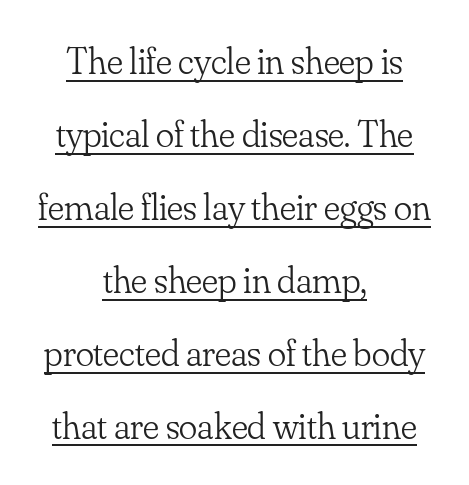
Q: Is the text bold? A: No.
Q: Is the text italic (slanted)? A: No, it is upright.
Q: Is the typeface a serif or a sans-serif typeface? A: Serif.
Q: Is the text underlined? A: Yes.
Q: How is the paragraph aligned? A: Centered.
Q: Is the spacing between letters normal or unusually wide? A: Normal.
Q: Is the spacing between lines tight, normal or loose? A: Loose.
Q: Width (condensed, normal, or wide)? A: Normal.
Q: Stroke contrast? A: Low.
Q: x-height? A: Small.
Q: Monospaced? A: No.
